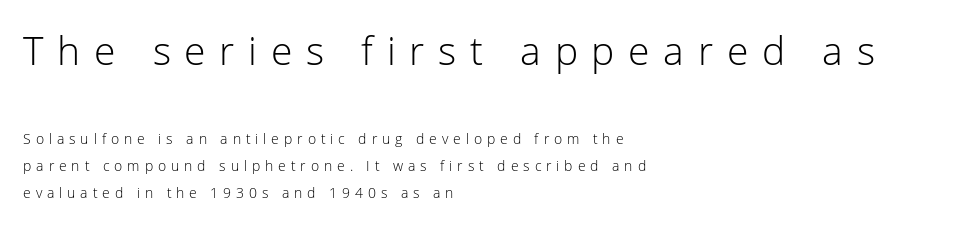
{"serif": "no", "italic": "no", "bold": "no", "weight": "light", "width": "normal", "stroke_contrast": "low", "x_height": "medium", "monospaced": "no", "underline": "no", "align": "left", "line_spacing": "loose", "line_spacing_ratio": 1.92, "letter_spacing": "wide", "letter_spacing_em": 0.35, "larger_block": "first", "size_ratio": 2.79, "glyph_px": 39}
